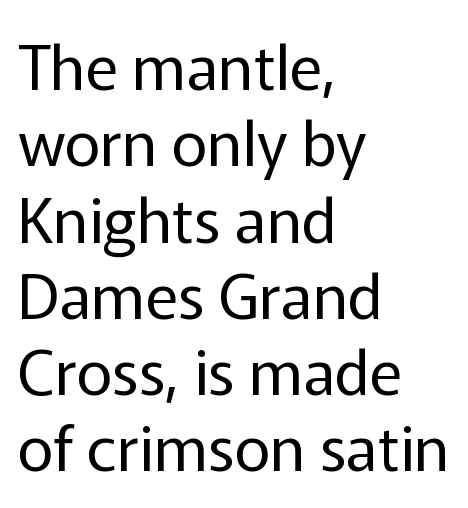
Q: Is the text bold? A: No.
Q: Is the text italic (slanted)? A: No, it is upright.
Q: Is the typeface a serif or a sans-serif typeface? A: Sans-serif.
Q: Is the text underlined? A: No.
Q: How is the paragraph aligned? A: Left-aligned.
Q: Is the spacing between letters normal or unusually wide? A: Normal.
Q: Width (condensed, normal, or wide)? A: Normal.
Q: Stroke contrast? A: Low.
Q: x-height? A: Medium.
Q: Monospaced? A: No.
